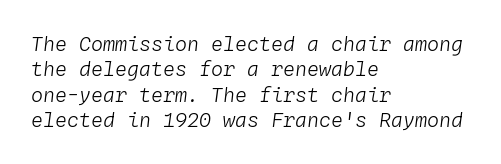
The image shows 20 px text type, italic (leaning right); set left-aligned, normal line spacing (1.27x), normal letter spacing, not underlined.
